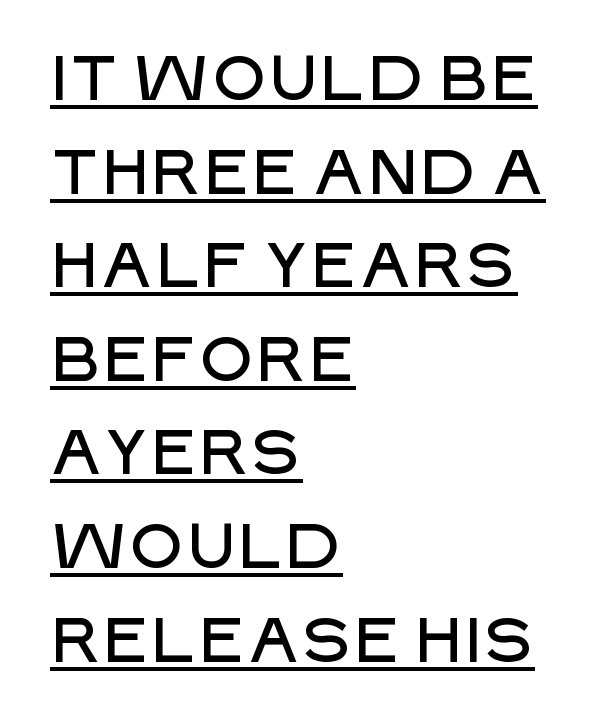
Nobody touched the tracking dial on this one. The specimen includes a rule beneath the text block's lines. Does the copy run flush right? No — it runs flush left. You can tell it's not italic because the verticals are truly vertical. Looks like regular typesetting: each glyph gets only the width it needs. The text was rendered using a sans face with plain stroke endings.
